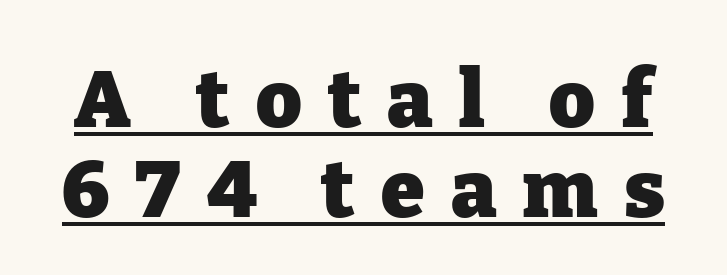
Classification — serif. The letters stand upright; this is a roman face. Like a heading marked for emphasis, these lines bear an underscore. Stroke thickness is high; the sample reads as a true bold. Varying glyph widths throughout — classic text-font behaviour.
